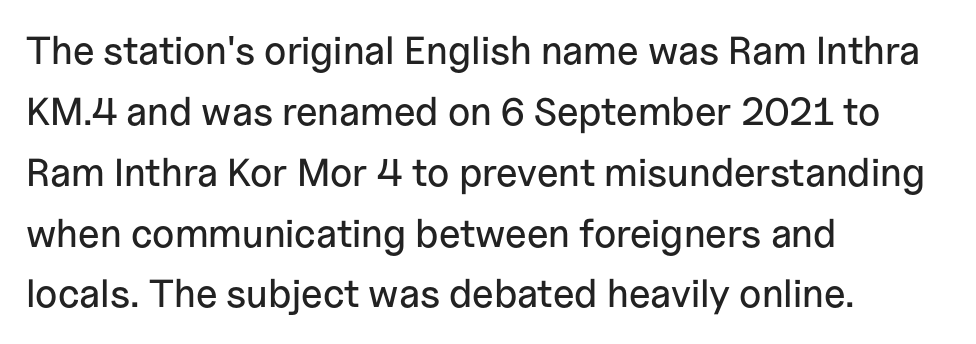
{"serif": "no", "italic": "no", "width": "normal", "stroke_contrast": "low", "x_height": "medium", "monospaced": "no", "underline": "no", "align": "left", "line_spacing": "normal", "line_spacing_ratio": 1.56, "letter_spacing": "normal", "letter_spacing_em": 0.0, "glyph_px": 39}
